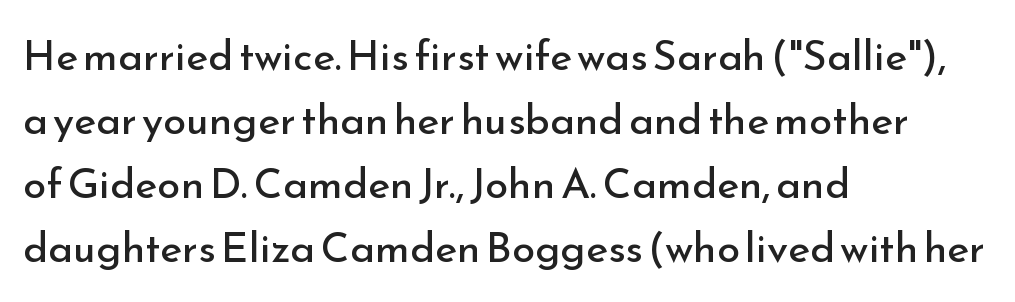
{"serif": "no", "italic": "no", "bold": "no", "weight": "regular", "width": "normal", "stroke_contrast": "low", "x_height": "small", "monospaced": "no", "underline": "no", "align": "left", "line_spacing": "normal", "line_spacing_ratio": 1.52, "letter_spacing": "normal", "letter_spacing_em": 0.0, "glyph_px": 42}
